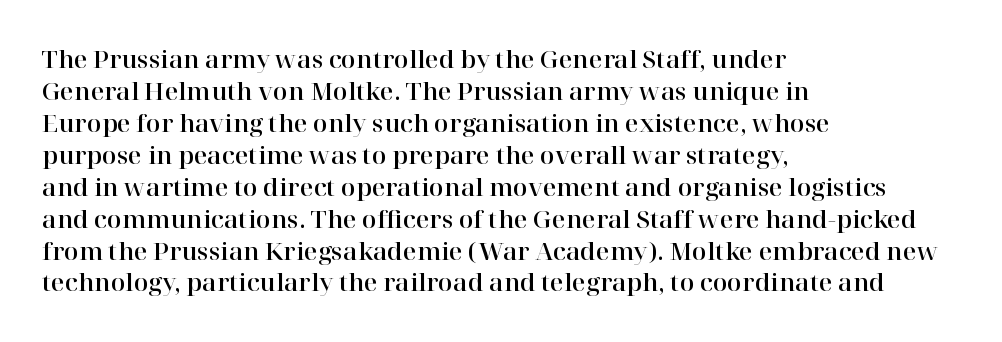
Q: Is the text italic (slanted)? A: No, it is upright.
Q: Is the text underlined? A: No.
Q: How is the paragraph aligned? A: Left-aligned.
Q: Is the spacing between letters normal or unusually wide? A: Normal.
Q: Is the spacing between lines tight, normal or loose? A: Normal.
